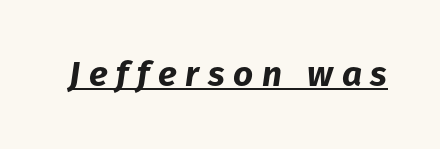
Heavy-handed strokes throughout: this text is bold. This sample uses an oblique cut, with every glyph tilted off the vertical. This sample has the flowing, uneven cadence of proportional lettering. Observe the wide spacing: letters keep a clear distance from each other. Notice how a bar underscores the lettering throughout.
